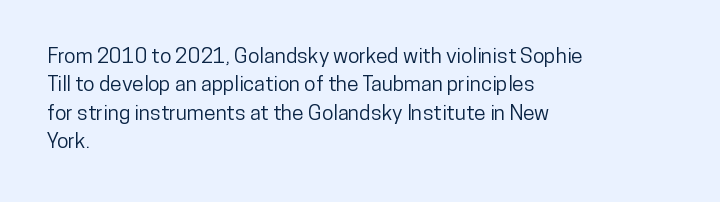
Posture: upright roman. The foot of each line stays bare and open. The passage shown stacks its lines at a standard gap. Alignment: flush left. The horizontal fit of the characters is conventional and even.
